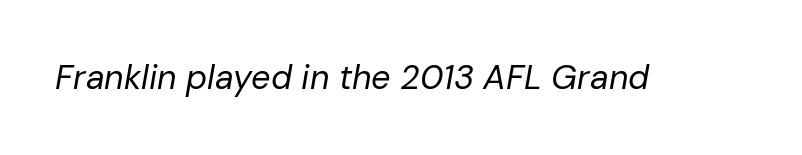
The image shows 34 px regular-weight type, italic (leaning right); set normal letter spacing, not underlined; low stroke contrast and a medium x-height.
